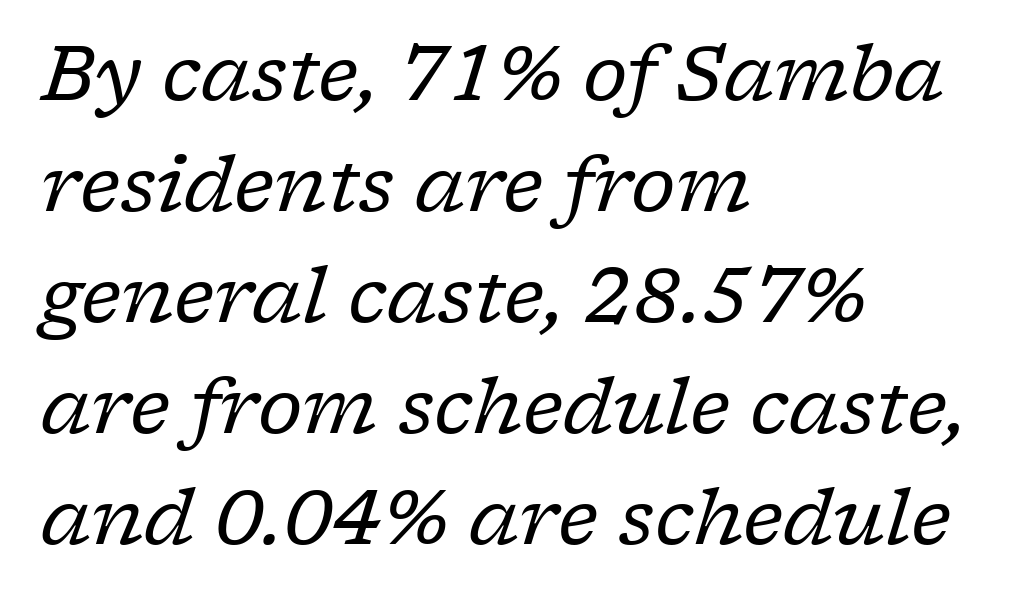
{"serif": "yes", "italic": "yes", "lean": "right", "slant_degrees": 17, "bold": "no", "weight": "regular", "width": "normal", "stroke_contrast": "low", "x_height": "medium", "monospaced": "no", "underline": "no", "align": "left", "line_spacing": "normal", "line_spacing_ratio": 1.46, "letter_spacing": "normal", "letter_spacing_em": 0.0, "glyph_px": 76}
